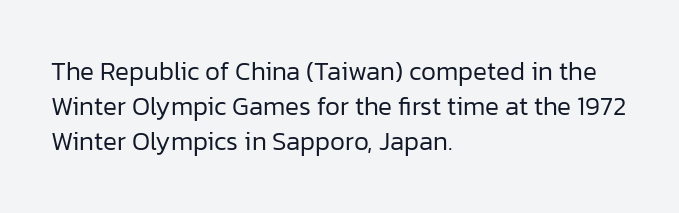
The image shows 26 px text type, upright; set left-aligned, normal line spacing (1.35x), normal letter spacing, not underlined.
